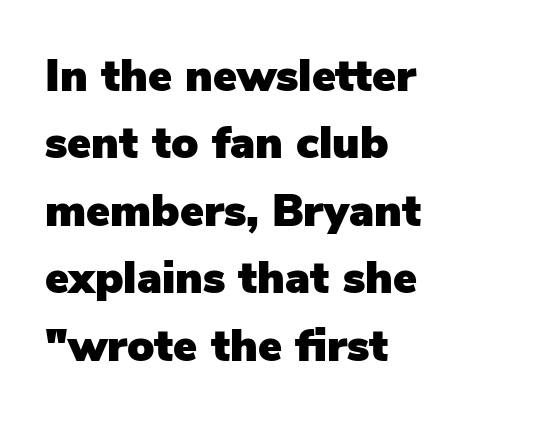
{"serif": "no", "italic": "no", "width": "normal", "stroke_contrast": "low", "x_height": "medium", "monospaced": "no", "underline": "no", "align": "left", "line_spacing": "normal", "line_spacing_ratio": 1.5, "letter_spacing": "normal", "letter_spacing_em": 0.0, "glyph_px": 45}
